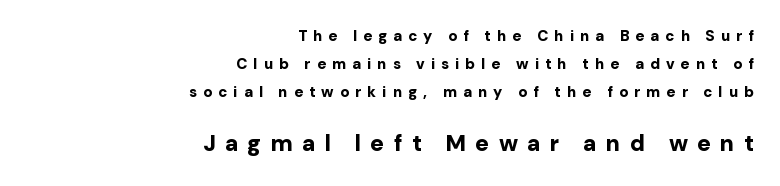
{"italic": "no", "bold": "yes", "underline": "no", "align": "right", "line_spacing_ratio": 1.86, "letter_spacing": "wide", "letter_spacing_em": 0.4, "larger_block": "second", "size_ratio": 1.53, "glyph_px": 23}
